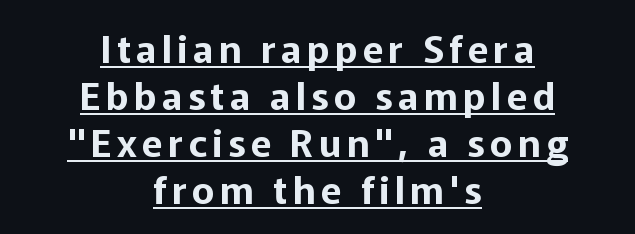
The image shows 38 px sans-serif type, upright; set centered, line spacing 1.24x, underlined; low stroke contrast and a medium x-height.
